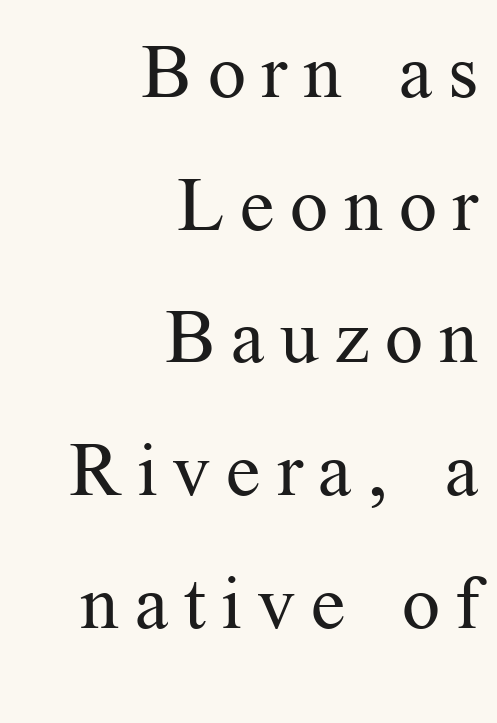
Underline: absent. Caption: multi-line text, flush right, ragged left. In terms of letterform style, serifs are clearly present. The letters are spread apart with noticeably loose tracking. Posture: vertical.
